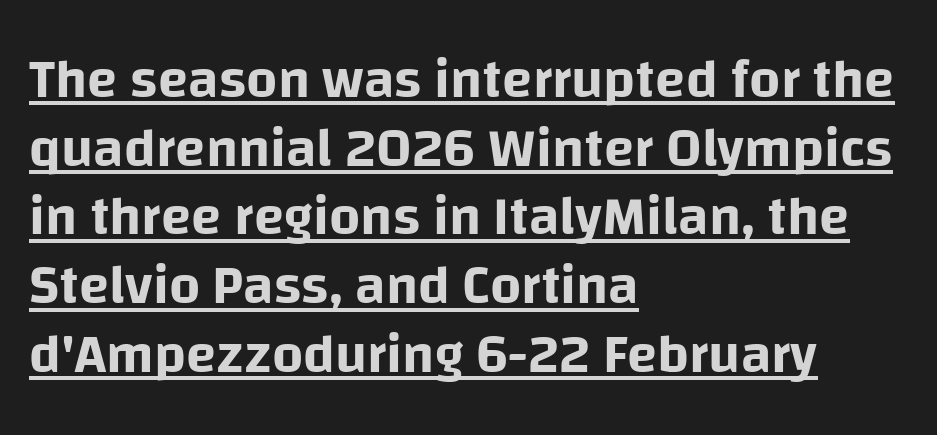
Q: Is the text italic (slanted)? A: No, it is upright.
Q: Is the typeface a serif or a sans-serif typeface? A: Sans-serif.
Q: Is the text underlined? A: Yes.
Q: How is the paragraph aligned? A: Left-aligned.
Q: Is the spacing between letters normal or unusually wide? A: Normal.
Q: Is the spacing between lines tight, normal or loose? A: Normal.
Q: Width (condensed, normal, or wide)? A: Normal.
Q: Stroke contrast? A: Low.
Q: x-height? A: Large.
Q: Monospaced? A: No.
